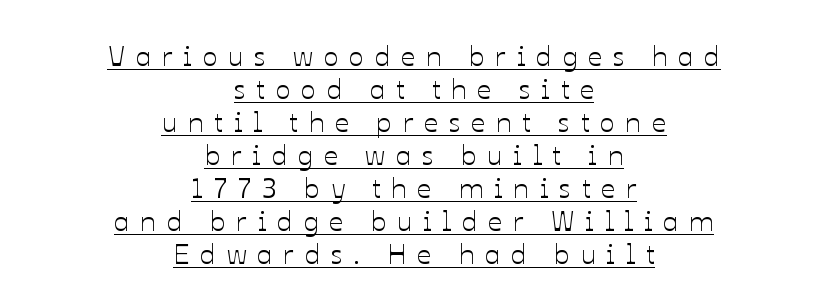
Q: Is the text italic (slanted)? A: No, it is upright.
Q: Is the text underlined? A: Yes.
Q: How is the paragraph aligned? A: Centered.
Q: Is the spacing between letters normal or unusually wide? A: Unusually wide.
Q: Width (condensed, normal, or wide)? A: Normal.
Q: Stroke contrast? A: Low.
Q: x-height? A: Medium.
Q: Monospaced? A: No.
